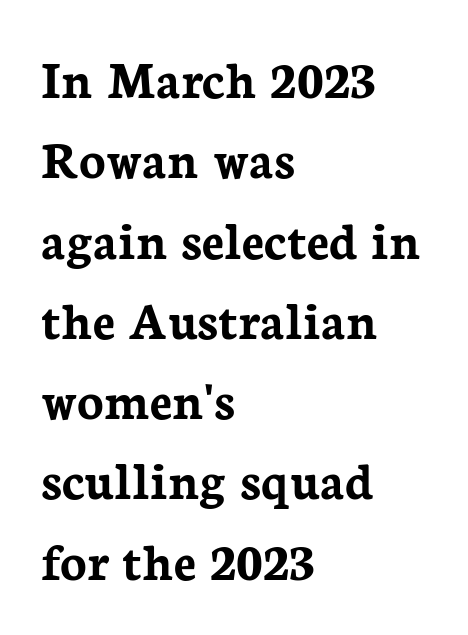
The image shows 55 px semibold serif type, upright; set left-aligned, normal line spacing (1.46x), normal letter spacing, not underlined; low stroke contrast and a medium x-height.
